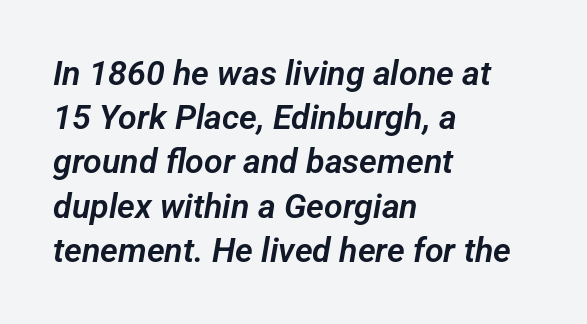
The image shows 34 px sans-serif type; set left-aligned, normal line spacing (1.3x), normal letter spacing, not underlined; low stroke contrast and a medium x-height.
